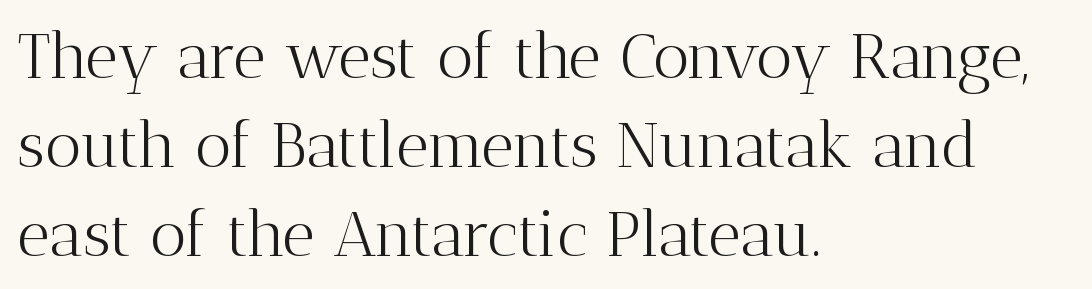
Q: Is the text bold? A: No.
Q: Is the text italic (slanted)? A: No, it is upright.
Q: Is the typeface a serif or a sans-serif typeface? A: Serif.
Q: Is the text underlined? A: No.
Q: How is the paragraph aligned? A: Left-aligned.
Q: Is the spacing between letters normal or unusually wide? A: Normal.
Q: Is the spacing between lines tight, normal or loose? A: Normal.
Q: Width (condensed, normal, or wide)? A: Normal.
Q: Stroke contrast? A: Medium.
Q: x-height? A: Medium.
Q: Monospaced? A: No.
